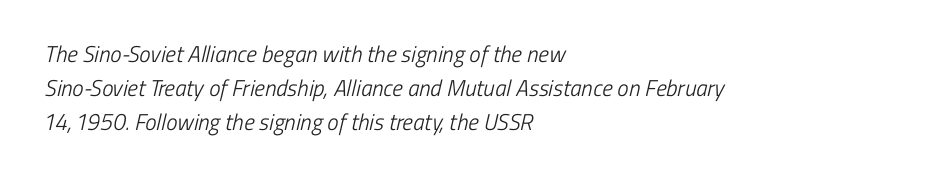
{"bold": "no", "underline": "no", "align": "left", "line_spacing": "normal", "line_spacing_ratio": 1.48, "letter_spacing": "normal", "letter_spacing_em": 0.0, "glyph_px": 23}
